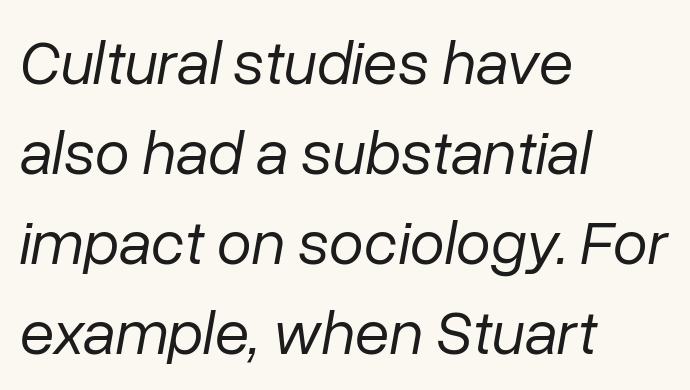
The image shows 63 px regular-weight type, italic (leaning right); set left-aligned, normal line spacing (1.43x), normal letter spacing, not underlined; low stroke contrast and a medium x-height.
